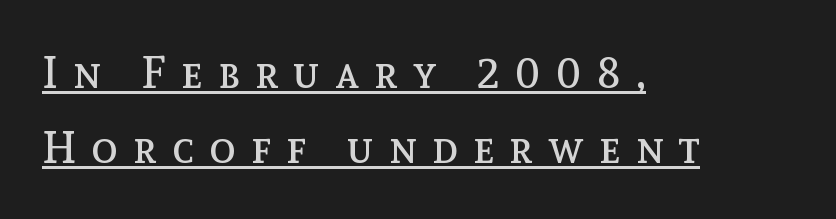
The image shows 44 px regular-weight type, upright; set left-aligned, line spacing 1.71x, unusually wide letter spacing (+0.35 em), underlined; a medium x-height.
